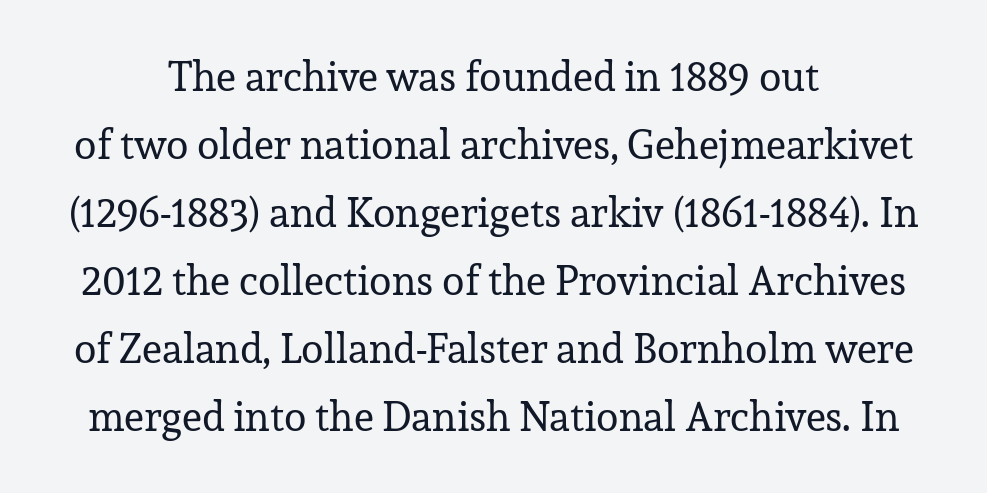
{"serif": "yes", "italic": "no", "bold": "no", "weight": "regular", "width": "normal", "stroke_contrast": "low", "x_height": "medium", "monospaced": "no", "underline": "no", "line_spacing": "normal", "line_spacing_ratio": 1.66, "letter_spacing": "normal", "letter_spacing_em": 0.0, "glyph_px": 41}
